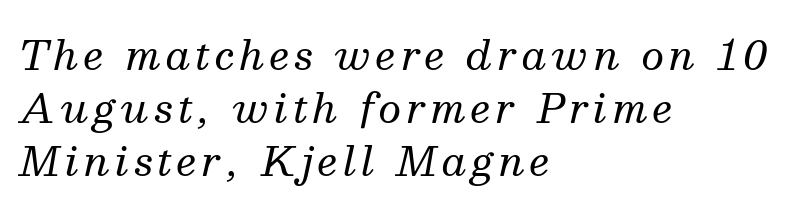
Q: Is the text bold? A: No.
Q: Is the text italic (slanted)? A: Yes, it leans right by about 13 degrees.
Q: Is the typeface a serif or a sans-serif typeface? A: Serif.
Q: Is the text underlined? A: No.
Q: How is the paragraph aligned? A: Left-aligned.
Q: Is the spacing between lines tight, normal or loose? A: Normal.
Q: Width (condensed, normal, or wide)? A: Normal.
Q: Stroke contrast? A: Medium.
Q: x-height? A: Medium.
Q: Monospaced? A: No.
